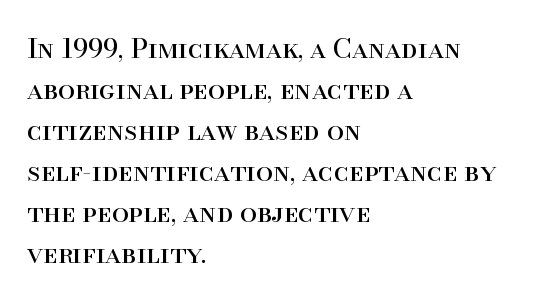
The image shows 27 px text type, upright; set left-aligned, normal line spacing (1.52x), normal letter spacing, not underlined.
